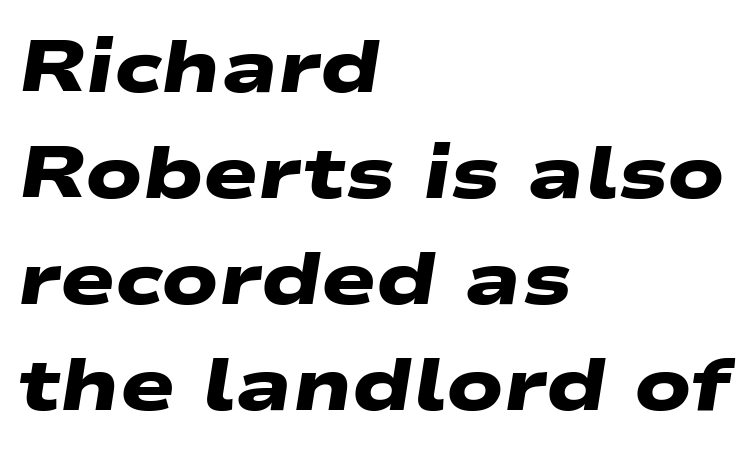
The image shows 73 px heavy, wide sans-serif type; set left-aligned, normal line spacing (1.45x), normal letter spacing, not underlined; low stroke contrast and a medium x-height.
